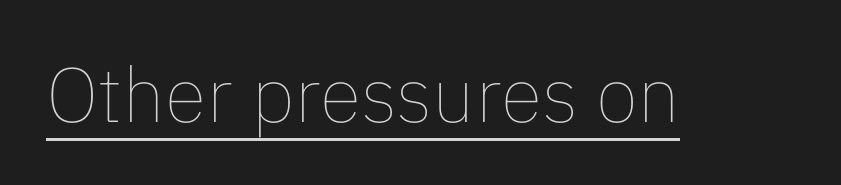
{"italic": "no", "bold": "no", "weight": "thin", "width": "normal", "stroke_contrast": "low", "x_height": "medium", "monospaced": "no", "underline": "yes", "letter_spacing": "normal", "letter_spacing_em": 0.0, "glyph_px": 77}
